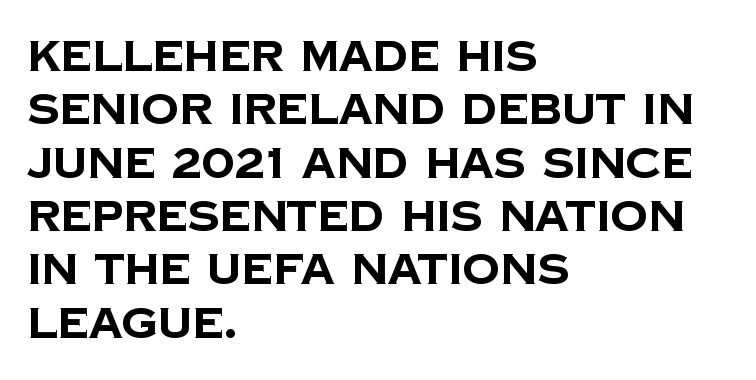
This sample has the flowing, uneven cadence of proportional lettering. Regarding leading, the lines here are spaced in the standard way. The passage shown is emphatically bold. Beneath every word, the page is bare. Classification — sans serif.
